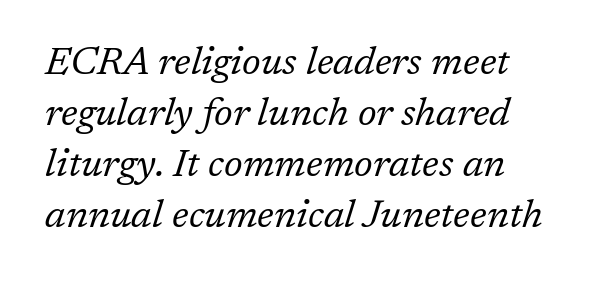
{"serif": "yes", "italic": "yes", "lean": "right", "slant_degrees": 17, "bold": "no", "weight": "regular", "width": "normal", "stroke_contrast": "low", "x_height": "medium", "monospaced": "no", "underline": "no", "align": "left", "line_spacing": "normal", "line_spacing_ratio": 1.31, "letter_spacing": "normal", "letter_spacing_em": 0.0, "glyph_px": 39}
